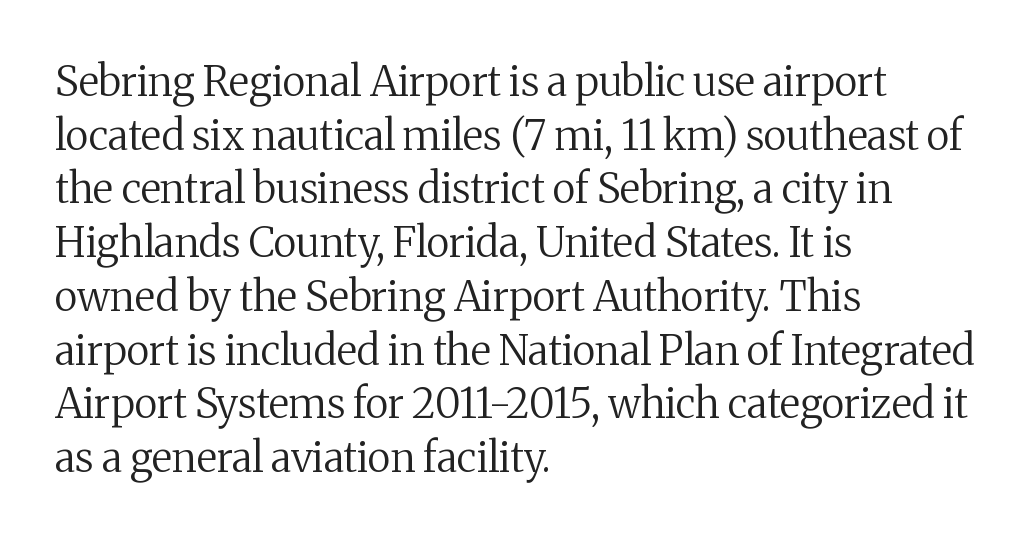
Look at the tracking — it's just the regular setting, nothing added. It's the straight-up-and-down kind of type. Font category for this specimen: serif. A typesetter would call this proportional, since set widths differ per character. These lines stack with their left ends in a neat column.
